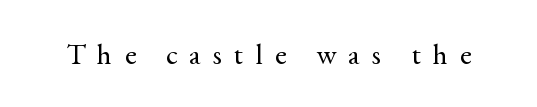
Q: Is the text bold? A: No.
Q: Is the text italic (slanted)? A: No, it is upright.
Q: Is the typeface a serif or a sans-serif typeface? A: Serif.
Q: Is the text underlined? A: No.
Q: Is the spacing between letters normal or unusually wide? A: Unusually wide.
Q: Width (condensed, normal, or wide)? A: Normal.
Q: x-height? A: Small.
Q: Monospaced? A: No.
